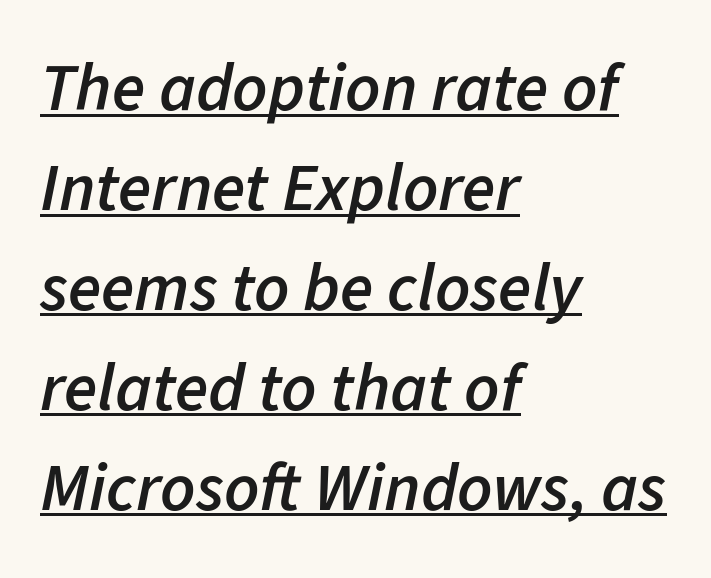
The image shows 68 px semibold type, italic (leaning right); set left-aligned, normal line spacing (1.47x), normal letter spacing, underlined; low stroke contrast and a medium x-height.
